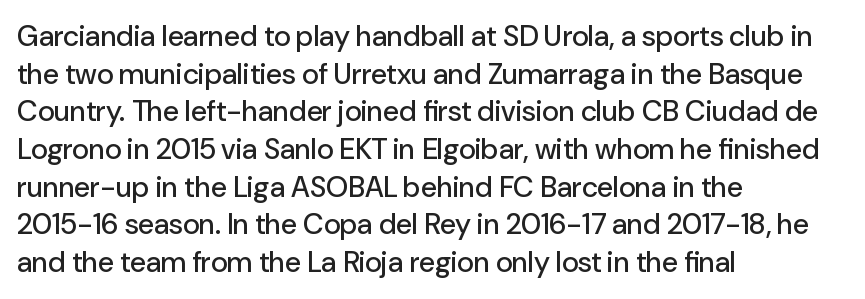
{"serif": "no", "italic": "no", "width": "normal", "stroke_contrast": "low", "x_height": "medium", "monospaced": "no", "underline": "no", "align": "left", "line_spacing": "normal", "line_spacing_ratio": 1.3, "letter_spacing": "normal", "letter_spacing_em": 0.0, "glyph_px": 29}
